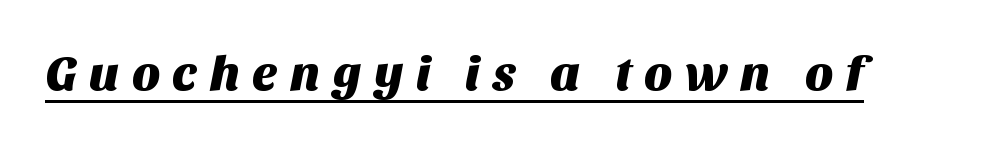
Q: Is the typeface a serif or a sans-serif typeface? A: Sans-serif.
Q: Is the text underlined? A: Yes.
Q: Is the spacing between letters normal or unusually wide? A: Unusually wide.
Q: Width (condensed, normal, or wide)? A: Normal.
Q: Stroke contrast? A: Medium.
Q: x-height? A: Large.
Q: Monospaced? A: No.
